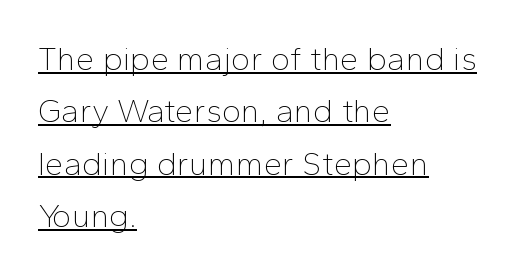
Q: Is the text bold? A: No.
Q: Is the text italic (slanted)? A: No, it is upright.
Q: Is the typeface a serif or a sans-serif typeface? A: Sans-serif.
Q: Is the text underlined? A: Yes.
Q: How is the paragraph aligned? A: Left-aligned.
Q: Is the spacing between letters normal or unusually wide? A: Normal.
Q: Is the spacing between lines tight, normal or loose? A: Normal.
Q: Width (condensed, normal, or wide)? A: Normal.
Q: Stroke contrast? A: Low.
Q: x-height? A: Medium.
Q: Monospaced? A: No.
